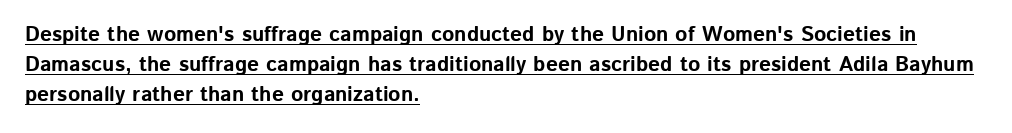
Does a line run under the words? Yes, clearly. Does the copy run flush right? No — it runs flush left. Strong, thick strokes mark this as bold type. Posture: upright roman. Observe the ordinary spacing: letters are neighbours, not strangers. Whoever set this chose a conventional vertical rhythm.
